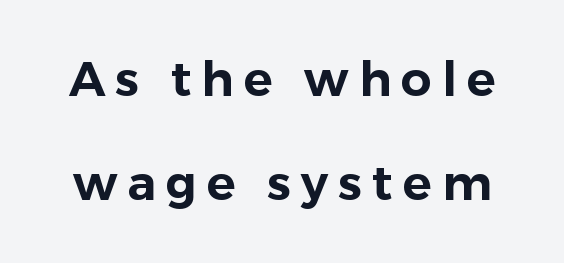
{"serif": "no", "italic": "no", "width": "normal", "stroke_contrast": "low", "x_height": "medium", "monospaced": "no", "underline": "no", "line_spacing": "loose", "line_spacing_ratio": 2.17, "letter_spacing": "wide", "letter_spacing_em": 0.21, "glyph_px": 48}
